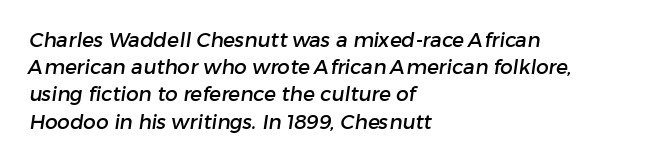
{"underline": "no", "align": "left", "line_spacing": "normal", "line_spacing_ratio": 1.36, "letter_spacing": "normal", "letter_spacing_em": 0.0, "glyph_px": 20}
